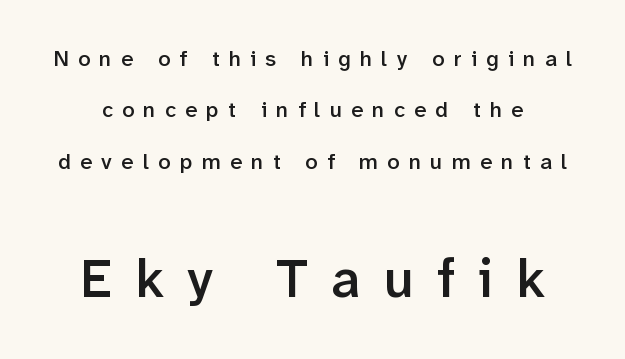
{"serif": "no", "italic": "no", "bold": "semi", "weight": "semibold", "width": "normal", "stroke_contrast": "low", "x_height": "medium", "monospaced": "no", "underline": "no", "line_spacing": "loose", "line_spacing_ratio": 2.33, "letter_spacing": "wide", "letter_spacing_em": 0.42, "larger_block": "second", "size_ratio": 2.5, "glyph_px": 55}
